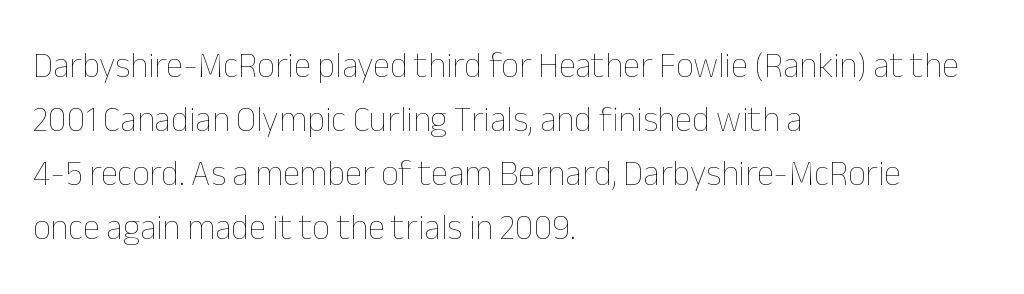
{"italic": "no", "bold": "no", "weight": "thin", "width": "normal", "stroke_contrast": "low", "x_height": "medium", "monospaced": "no", "underline": "no", "align": "left", "line_spacing": "normal", "line_spacing_ratio": 1.54, "letter_spacing": "normal", "letter_spacing_em": 0.0, "glyph_px": 35}
